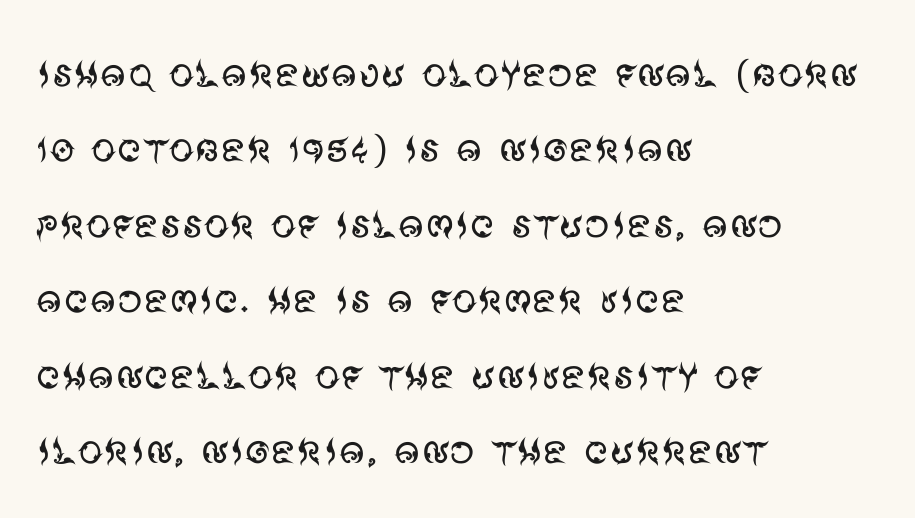
Which margin do the lines hug? The left one — the right edge is uneven. The specimen reads as upright at a glance. Letters have the restrained weight of plain body copy at most. Summary of vertical rhythm: regular, with standard interline spacing. Nobody drew a line under any word here.
